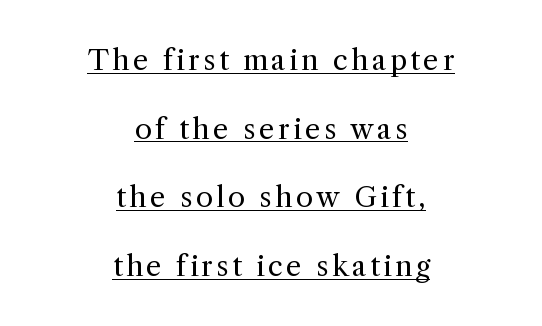
The font's upright variant was chosen for this text. Neither beginnings nor endings align; midpoints do. Varying glyph widths throughout — classic text-font behaviour. Like a heading marked for emphasis, these lines bear an underscore. Ink coverage per letter is moderate at most. Students, observe: this is what heavily led, spacious text looks like.
